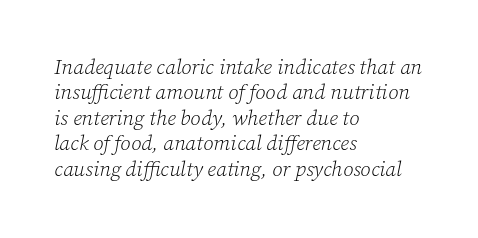
The image shows 21 px text type, italic (leaning right); set left-aligned, line spacing 1.21x, normal letter spacing, not underlined.
